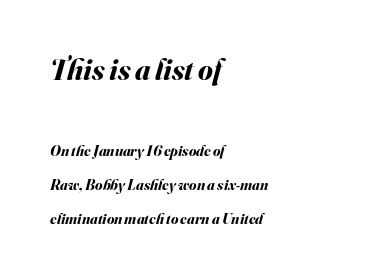
The image shows 30 px bold type, italic (leaning right); set left-aligned, loose line spacing (2.25x), normal letter spacing, not underlined; the first (top) block is 2.0x larger; medium stroke contrast and a small x-height.
